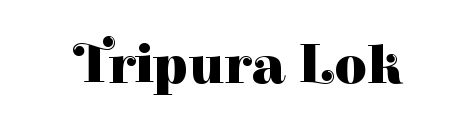
The image shows 56 px heavy serif type, upright; set normal letter spacing, not underlined; high stroke contrast and a medium x-height.
